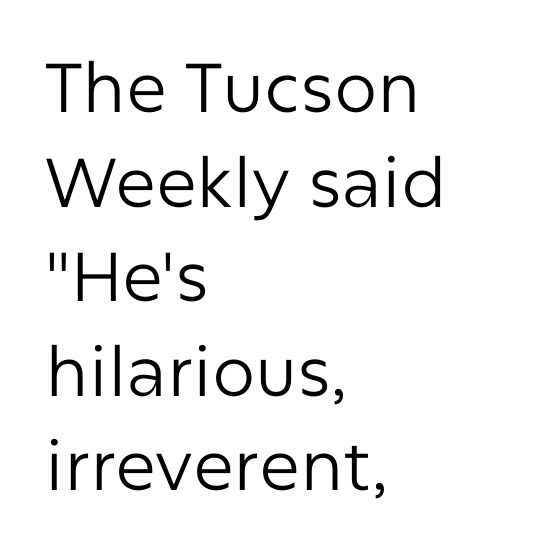
{"serif": "no", "italic": "no", "bold": "no", "weight": "regular", "width": "normal", "stroke_contrast": "low", "x_height": "medium", "monospaced": "no", "underline": "no", "align": "left", "line_spacing": "normal", "line_spacing_ratio": 1.37, "letter_spacing": "normal", "letter_spacing_em": 0.0, "glyph_px": 69}
